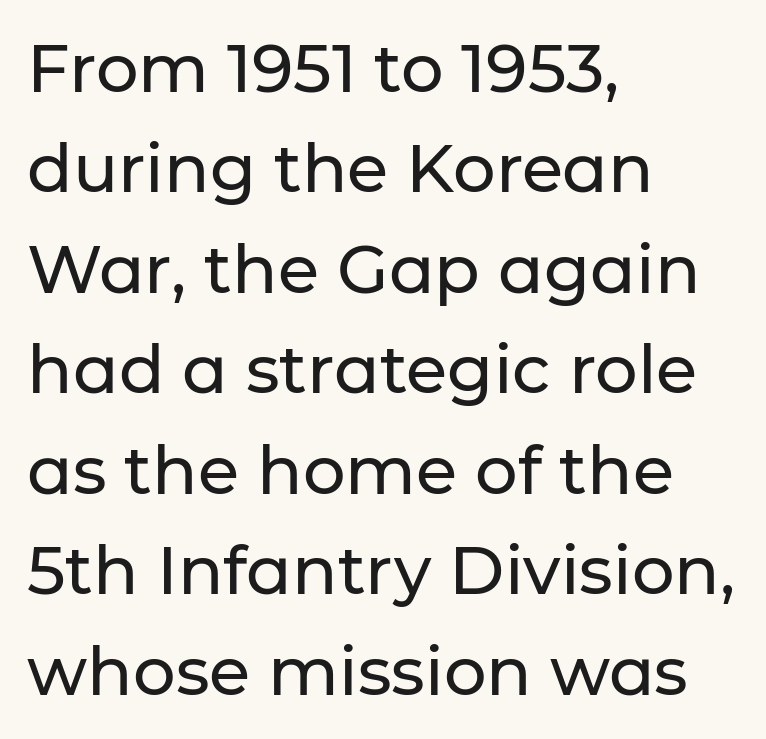
{"serif": "no", "italic": "no", "width": "normal", "stroke_contrast": "low", "x_height": "medium", "monospaced": "no", "underline": "no", "align": "left", "line_spacing": "normal", "line_spacing_ratio": 1.5, "letter_spacing": "normal", "letter_spacing_em": 0.0, "glyph_px": 67}
